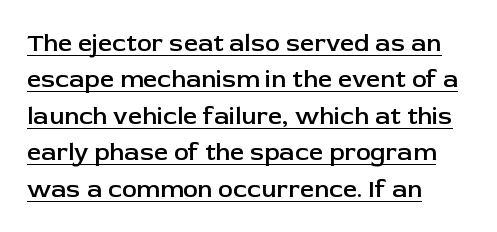
{"italic": "no", "bold": "semi", "underline": "yes", "align": "left", "line_spacing": "normal", "line_spacing_ratio": 1.46, "letter_spacing": "normal", "letter_spacing_em": 0.0, "glyph_px": 25}
